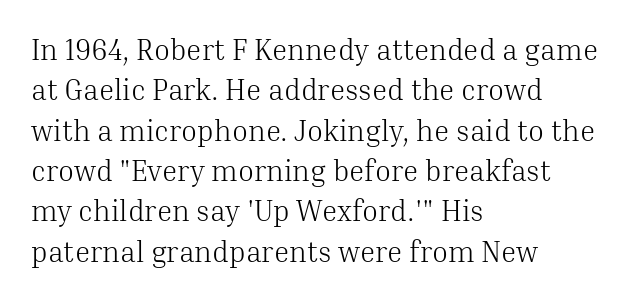
Q: Is the text bold? A: No.
Q: Is the text italic (slanted)? A: No, it is upright.
Q: Is the typeface a serif or a sans-serif typeface? A: Serif.
Q: Is the text underlined? A: No.
Q: How is the paragraph aligned? A: Left-aligned.
Q: Is the spacing between letters normal or unusually wide? A: Normal.
Q: Is the spacing between lines tight, normal or loose? A: Normal.
Q: Width (condensed, normal, or wide)? A: Normal.
Q: Stroke contrast? A: Medium.
Q: x-height? A: Medium.
Q: Monospaced? A: No.
